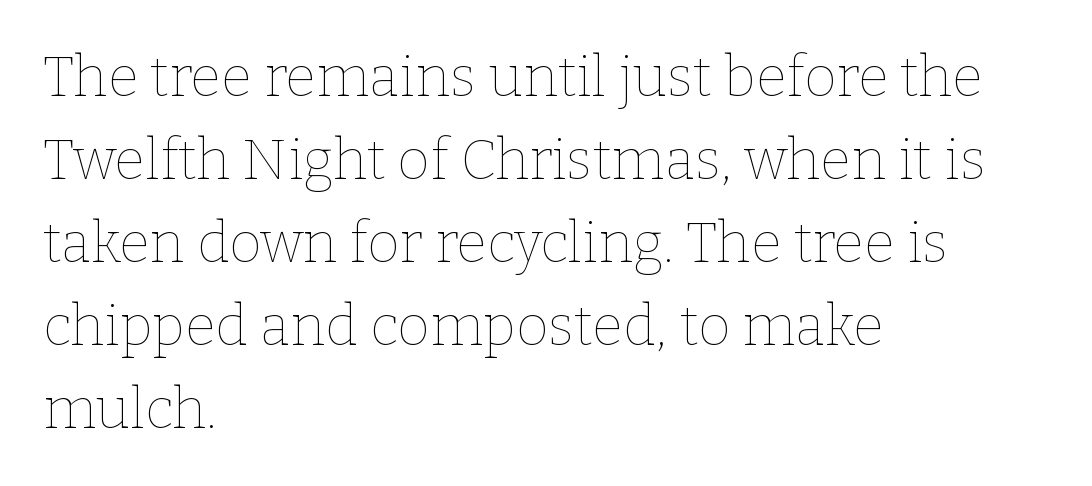
Q: Is the text bold? A: No.
Q: Is the text italic (slanted)? A: No, it is upright.
Q: Is the text underlined? A: No.
Q: How is the paragraph aligned? A: Left-aligned.
Q: Is the spacing between letters normal or unusually wide? A: Normal.
Q: Is the spacing between lines tight, normal or loose? A: Normal.
Q: Width (condensed, normal, or wide)? A: Normal.
Q: Stroke contrast? A: Low.
Q: x-height? A: Medium.
Q: Monospaced? A: No.
